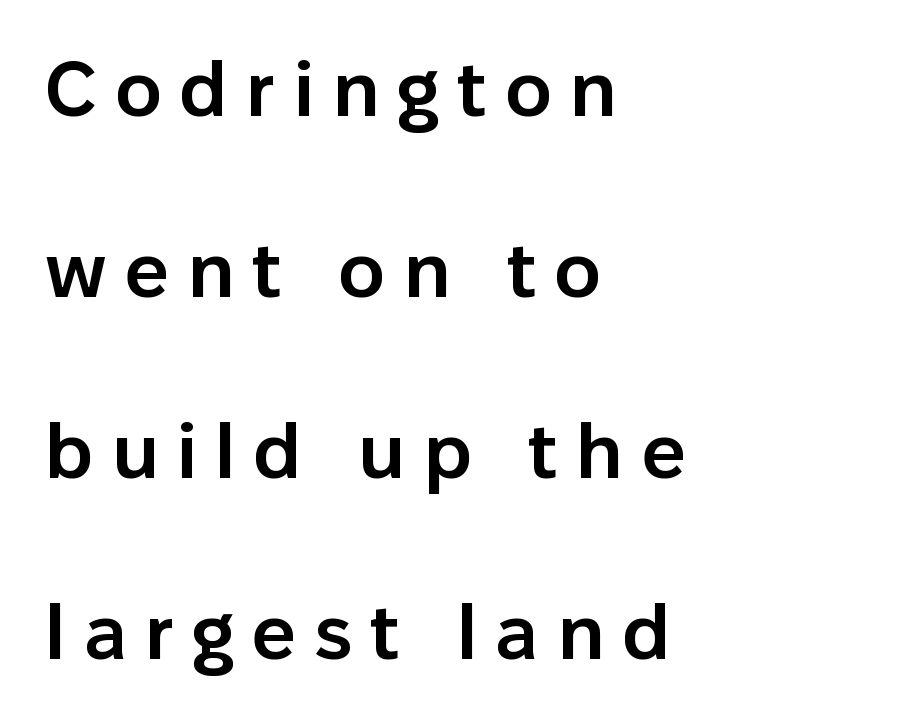
The image shows 78 px semibold sans-serif type, upright; set left-aligned, loose line spacing (2.32x), unusually wide letter spacing (+0.23 em), not underlined; low stroke contrast and a medium x-height.
